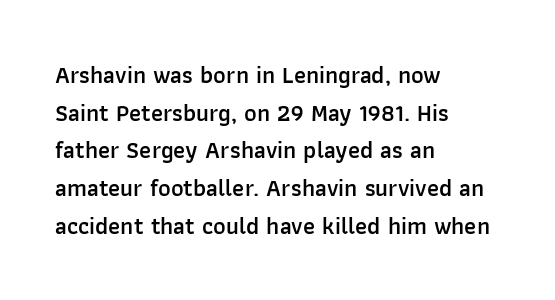
The image shows 24 px text type, upright; set left-aligned, normal line spacing (1.57x), normal letter spacing, not underlined.
